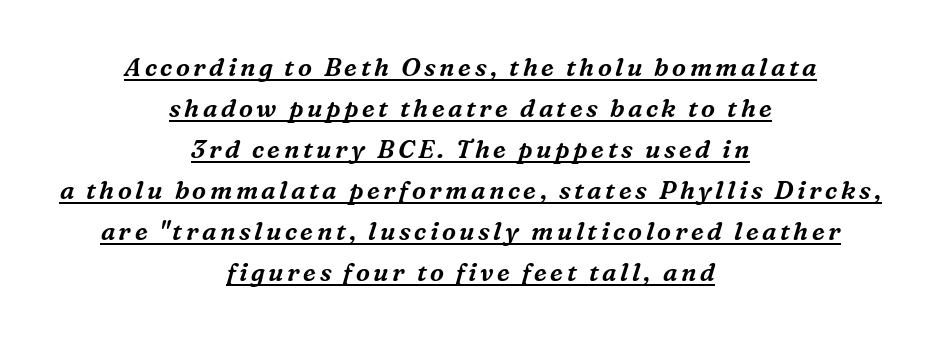
The image shows 25 px text type, italic (leaning right); set centered, normal line spacing (1.64x), underlined.
